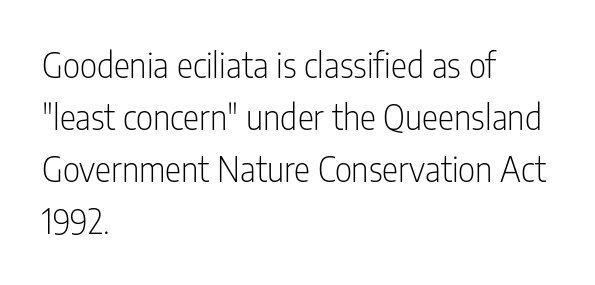
When letters stand straight like this, we call the style roman or upright. Honestly, there is no underline to notice here at all. To sum up the face: it is a sans, with no serifs. Observe the ordinary spacing: letters are neighbours, not strangers. A quiet, ordinary-to-light weight characterises the typeface. The passage shown is typed in a proportional face where columns would drift.
